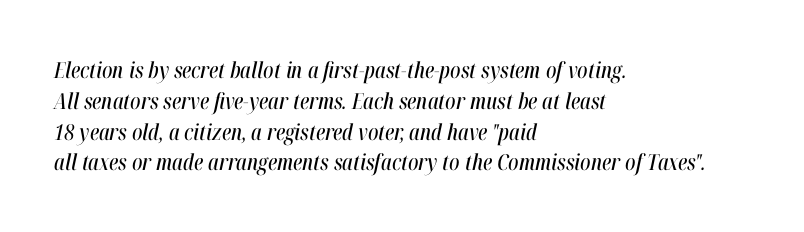
Q: Is the text italic (slanted)? A: Yes, it leans right by about 12 degrees.
Q: Is the text underlined? A: No.
Q: How is the paragraph aligned? A: Left-aligned.
Q: Is the spacing between letters normal or unusually wide? A: Normal.
Q: Is the spacing between lines tight, normal or loose? A: Normal.
